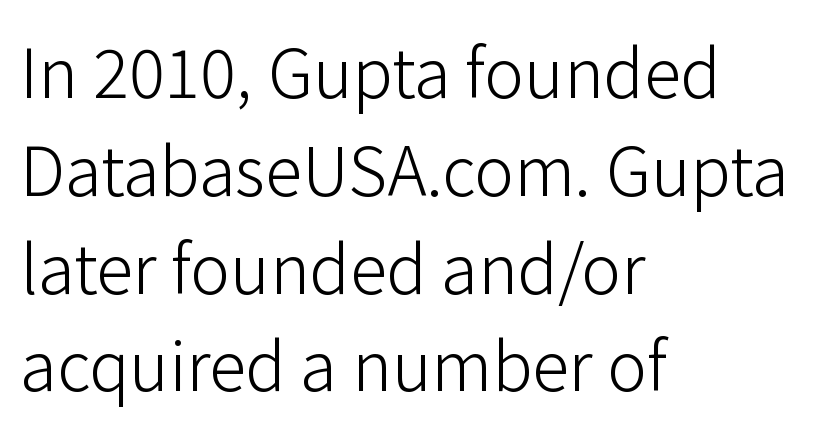
Q: Is the text bold? A: No.
Q: Is the text italic (slanted)? A: No, it is upright.
Q: Is the typeface a serif or a sans-serif typeface? A: Sans-serif.
Q: Is the text underlined? A: No.
Q: How is the paragraph aligned? A: Left-aligned.
Q: Is the spacing between letters normal or unusually wide? A: Normal.
Q: Is the spacing between lines tight, normal or loose? A: Normal.
Q: Width (condensed, normal, or wide)? A: Normal.
Q: Stroke contrast? A: Low.
Q: x-height? A: Medium.
Q: Monospaced? A: No.
